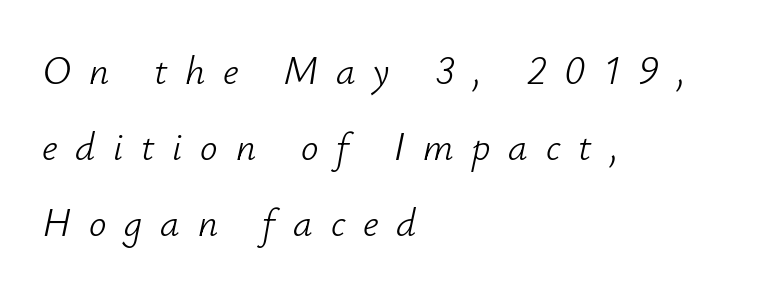
Q: Is the text bold? A: No.
Q: Is the text italic (slanted)? A: Yes, it leans right by about 12 degrees.
Q: Is the text underlined? A: No.
Q: How is the paragraph aligned? A: Left-aligned.
Q: Is the spacing between letters normal or unusually wide? A: Unusually wide.
Q: Is the spacing between lines tight, normal or loose? A: Loose.
Q: Width (condensed, normal, or wide)? A: Normal.
Q: Stroke contrast? A: Low.
Q: x-height? A: Small.
Q: Monospaced? A: No.
